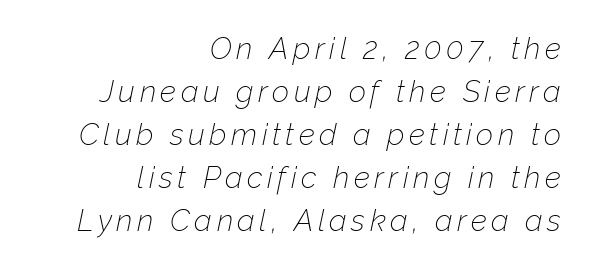
The image shows 30 px thin type, italic (leaning right); set right-aligned, normal line spacing (1.43x), not underlined; low stroke contrast and a medium x-height.
